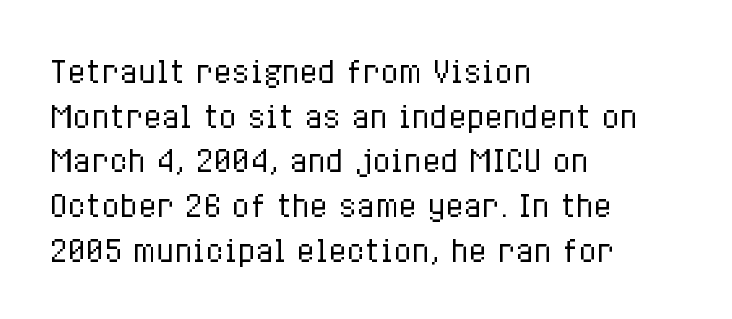
Q: Is the text bold? A: No.
Q: Is the text italic (slanted)? A: No, it is upright.
Q: Is the text underlined? A: No.
Q: How is the paragraph aligned? A: Left-aligned.
Q: Is the spacing between letters normal or unusually wide? A: Normal.
Q: Is the spacing between lines tight, normal or loose? A: Normal.
Q: Width (condensed, normal, or wide)? A: Condensed.
Q: Stroke contrast? A: Low.
Q: x-height? A: Medium.
Q: Monospaced? A: No.
